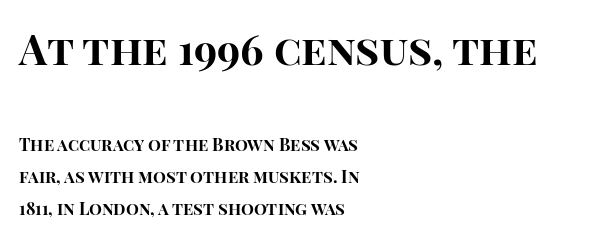
Q: Is the text bold? A: Yes.
Q: Is the text italic (slanted)? A: No, it is upright.
Q: Is the typeface a serif or a sans-serif typeface? A: Sans-serif.
Q: Is the text underlined? A: No.
Q: How is the paragraph aligned? A: Left-aligned.
Q: Is the spacing between letters normal or unusually wide? A: Normal.
Q: Which block of text is set in a larger size, the first (top) or the second (bottom)? A: The first (top) one.
Q: Width (condensed, normal, or wide)? A: Normal.
Q: Stroke contrast? A: High.
Q: x-height? A: Large.
Q: Monospaced? A: No.
